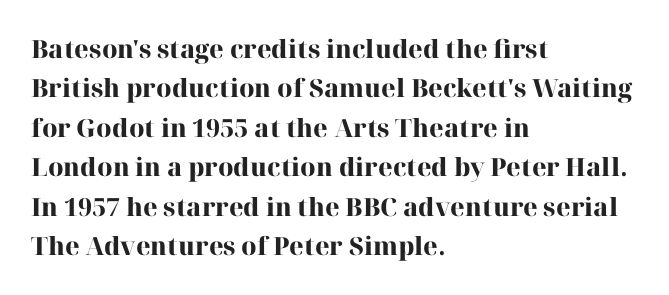
Q: Is the text bold? A: Yes.
Q: Is the text italic (slanted)? A: No, it is upright.
Q: Is the text underlined? A: No.
Q: How is the paragraph aligned? A: Left-aligned.
Q: Is the spacing between letters normal or unusually wide? A: Normal.
Q: Is the spacing between lines tight, normal or loose? A: Normal.
